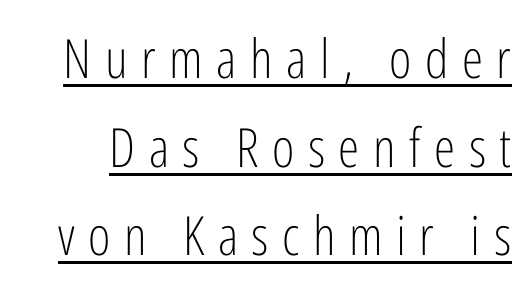
Q: Is the text bold? A: No.
Q: Is the text italic (slanted)? A: No, it is upright.
Q: Is the typeface a serif or a sans-serif typeface? A: Sans-serif.
Q: Is the text underlined? A: Yes.
Q: Is the spacing between letters normal or unusually wide? A: Unusually wide.
Q: Is the spacing between lines tight, normal or loose? A: Normal.
Q: Width (condensed, normal, or wide)? A: Condensed.
Q: Stroke contrast? A: Low.
Q: x-height? A: Medium.
Q: Monospaced? A: No.
